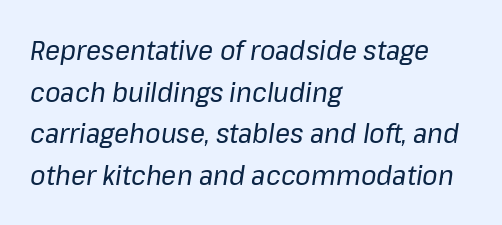
{"italic": "yes", "lean": "right", "slant_degrees": 8, "bold": "no", "weight": "regular", "width": "normal", "stroke_contrast": "low", "x_height": "medium", "monospaced": "no", "underline": "no", "align": "left", "line_spacing": "normal", "line_spacing_ratio": 1.49, "letter_spacing": "normal", "letter_spacing_em": 0.0, "glyph_px": 28}
